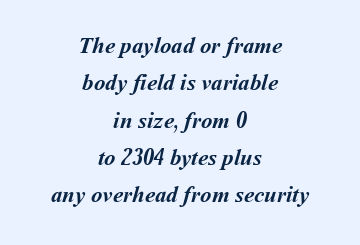
Q: Is the text bold? A: Yes.
Q: Is the text underlined? A: No.
Q: How is the paragraph aligned? A: Centered.
Q: Is the spacing between letters normal or unusually wide? A: Normal.
Q: Is the spacing between lines tight, normal or loose? A: Normal.
